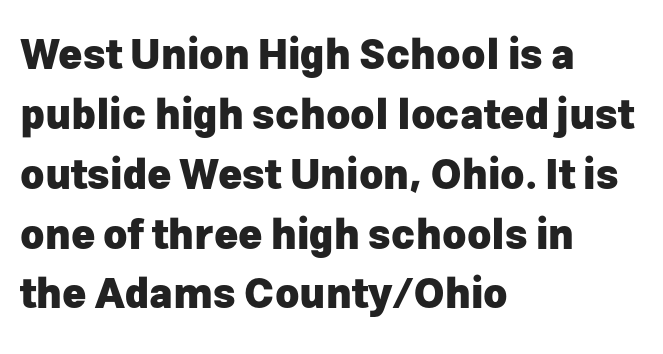
Unlike italic type, these characters show no tilt at all. Does the leading feel generous? No, just average. Glyph-to-glyph distance matches everyday printed text. Each letter keeps its own natural width here, so spacing adapts to shape. The type family on display is of the sans-serif kind. Left-aligned paragraph, ragged on the right.
